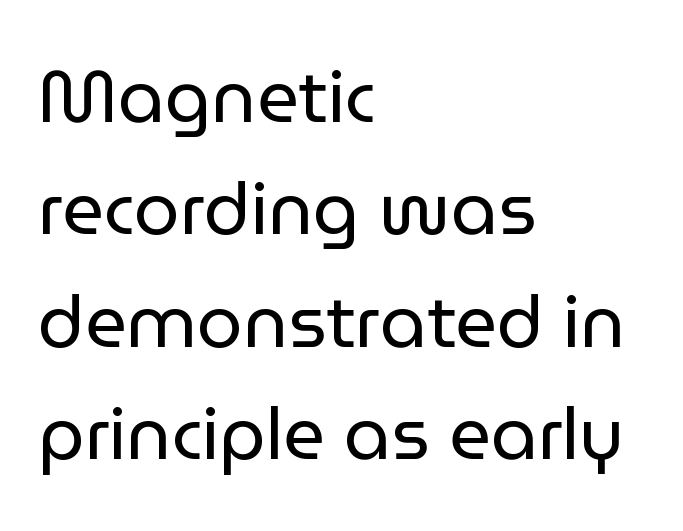
The image shows 73 px regular-weight sans-serif type, upright; set left-aligned, normal line spacing (1.54x), normal letter spacing, not underlined; low stroke contrast and a medium x-height.
